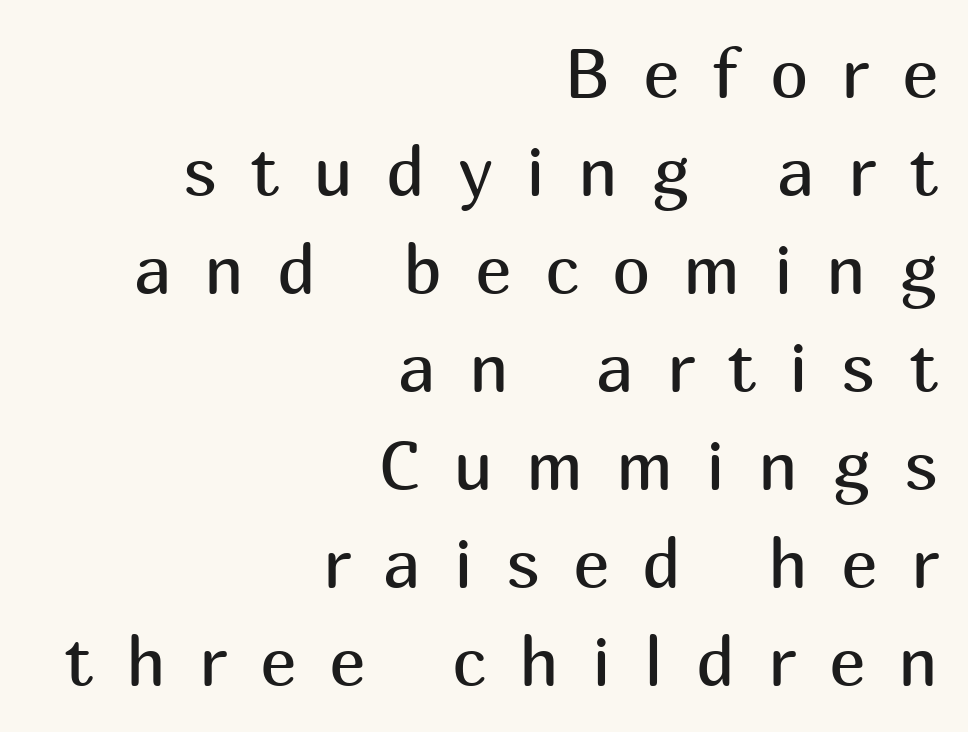
{"serif": "no", "italic": "no", "bold": "no", "weight": "regular", "width": "normal", "stroke_contrast": "medium", "x_height": "medium", "monospaced": "no", "underline": "no", "align": "right", "line_spacing": "normal", "line_spacing_ratio": 1.42, "letter_spacing": "wide", "letter_spacing_em": 0.48, "glyph_px": 69}
